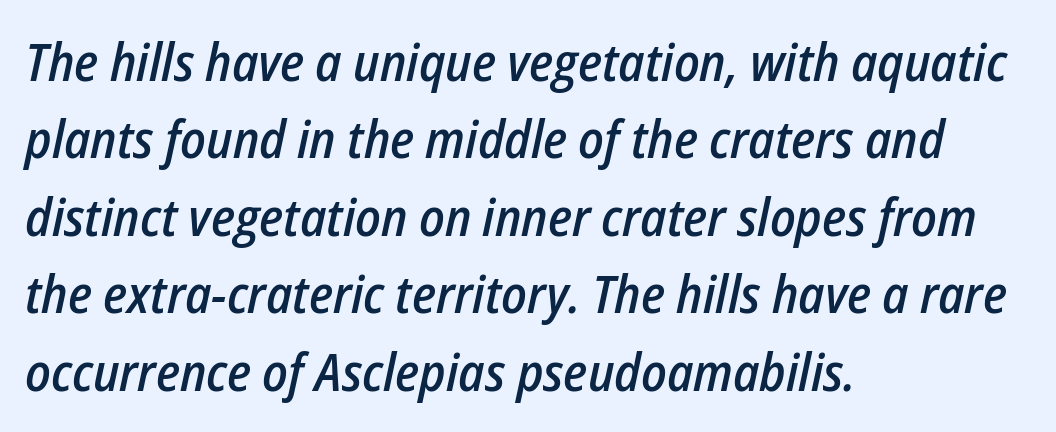
Q: Is the text bold? A: Semi-bold.
Q: Is the text italic (slanted)? A: Yes, it leans right by about 12 degrees.
Q: Is the text underlined? A: No.
Q: How is the paragraph aligned? A: Left-aligned.
Q: Is the spacing between letters normal or unusually wide? A: Normal.
Q: Is the spacing between lines tight, normal or loose? A: Normal.
Q: Width (condensed, normal, or wide)? A: Condensed.
Q: Stroke contrast? A: Low.
Q: x-height? A: Medium.
Q: Monospaced? A: No.
